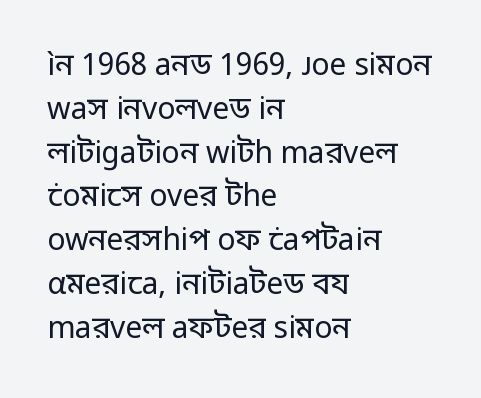
The image shows 30 px regular-weight sans-serif type, upright; set left-aligned, normal line spacing (1.46x), normal letter spacing, not underlined; low stroke contrast and a medium x-height.
